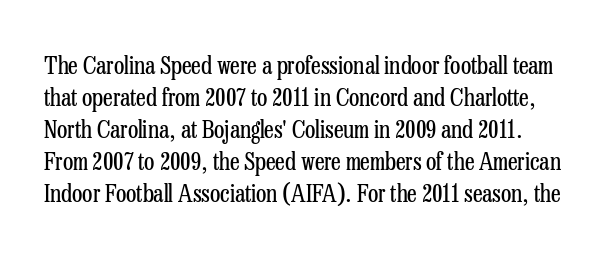
Each stroke keeps to a modest, everyday thickness or less. The lettering stays uniformly vertical, giving the passage a roman look. Vertically, the passage feels balanced, rows spaced as you'd expect. Only glyphs here, with clear space below each row. The line texture is even and compact thanks to regular tracking.
